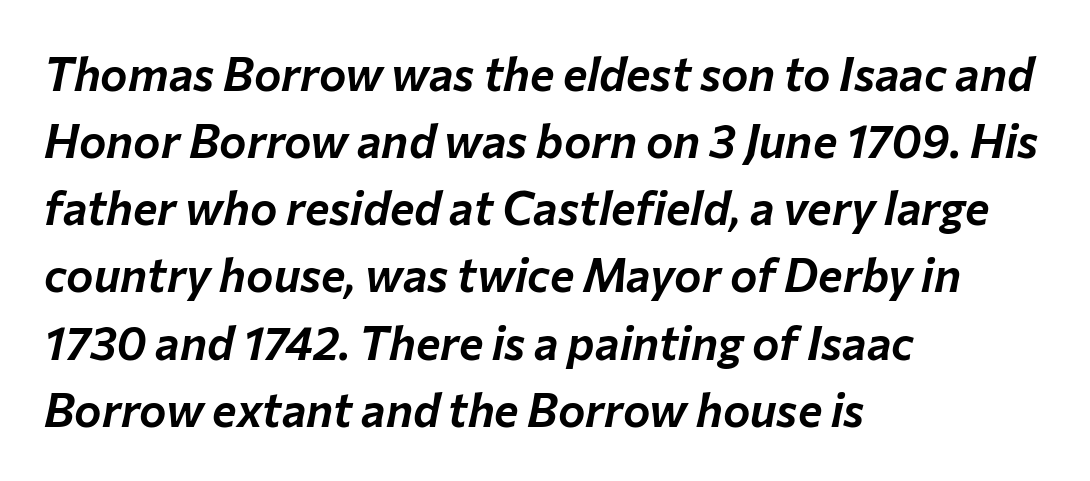
{"italic": "yes", "lean": "right", "slant_degrees": 12, "width": "normal", "stroke_contrast": "low", "x_height": "medium", "monospaced": "no", "underline": "no", "align": "left", "line_spacing": "normal", "line_spacing_ratio": 1.46, "letter_spacing": "normal", "letter_spacing_em": 0.0, "glyph_px": 46}
